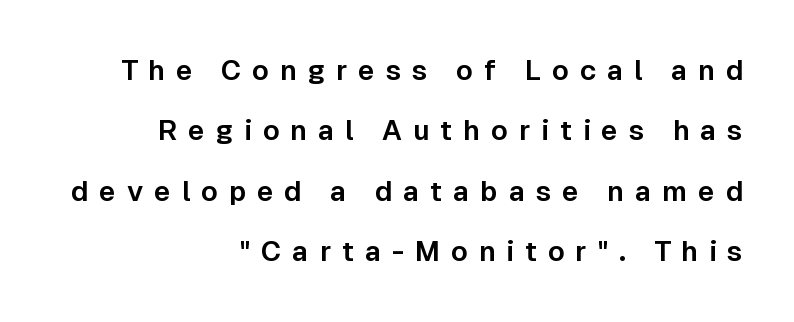
{"serif": "no", "italic": "no", "width": "normal", "stroke_contrast": "low", "x_height": "medium", "monospaced": "no", "underline": "no", "align": "right", "line_spacing": "loose", "line_spacing_ratio": 2.16, "letter_spacing": "wide", "letter_spacing_em": 0.39, "glyph_px": 28}
